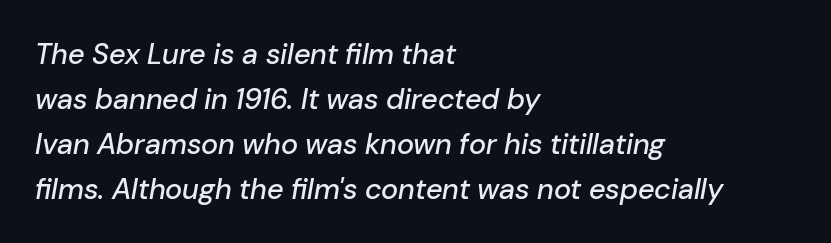
{"italic": "yes", "lean": "right", "slant_degrees": 10, "width": "normal", "stroke_contrast": "low", "x_height": "medium", "monospaced": "no", "underline": "no", "align": "left", "line_spacing": "normal", "line_spacing_ratio": 1.55, "letter_spacing": "normal", "letter_spacing_em": 0.0, "glyph_px": 29}
